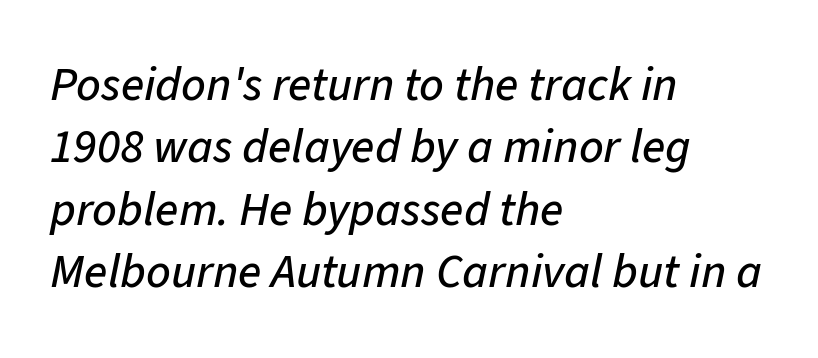
This sample uses plain, unmodified letter spacing. Think of a printed novel: that variable character pitch is what you see here. The passage shown is not underscored anywhere. Every character sits at an angle, as italics do. The space between consecutive lines is moderate.
